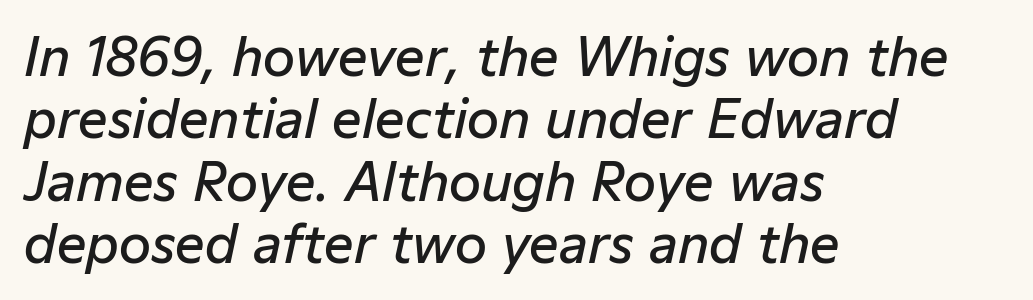
{"italic": "yes", "lean": "right", "slant_degrees": 12, "bold": "semi", "weight": "semibold", "width": "normal", "stroke_contrast": "low", "x_height": "medium", "monospaced": "no", "underline": "no", "align": "left", "line_spacing_ratio": 1.2, "letter_spacing": "normal", "letter_spacing_em": 0.0, "glyph_px": 52}
